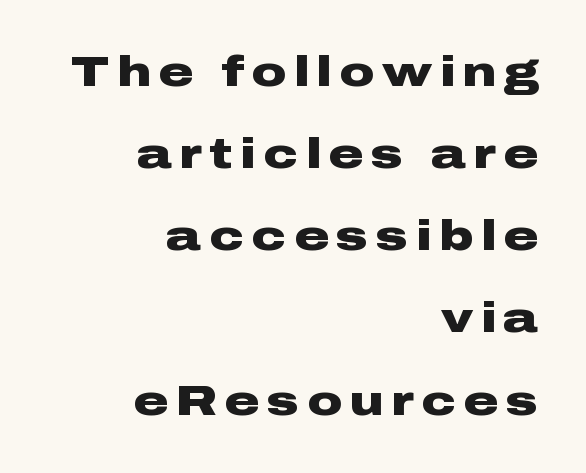
Letters rest on an invisible, unmarked baseline. This rendering employs a face without finishing strokes, i.e., a sans-serif. Compared with an ordinary text face, these strokes are far heavier — a full bold. This rendering uses right alignment, leaving the left contour irregular. Nope, not italic — everything's standing straight.
